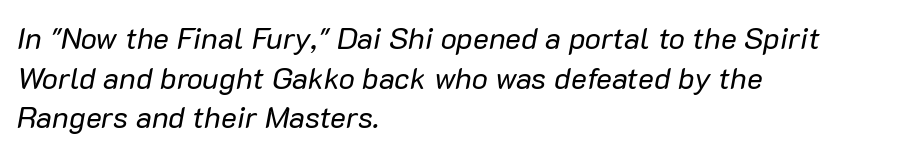
No chunkiness to these letters — they're not bold. Left-aligned paragraph, ragged on the right. Between one letter and the next there's only the usual sliver of space. Decoration check: the copy has no underline. The designer left line spacing at the default.
